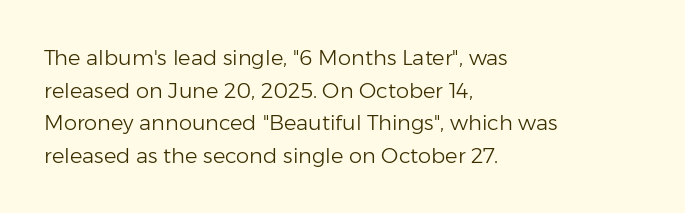
{"italic": "no", "bold": "no", "underline": "no", "align": "left", "line_spacing": "normal", "line_spacing_ratio": 1.55, "letter_spacing": "normal", "letter_spacing_em": 0.0, "glyph_px": 21}
